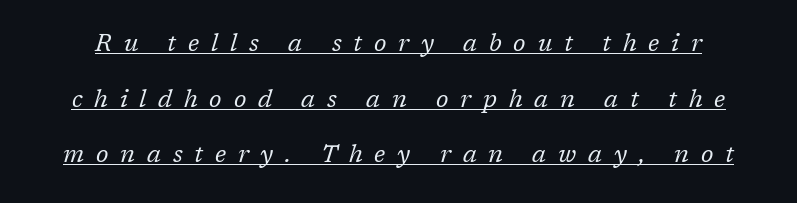
{"italic": "yes", "lean": "right", "slant_degrees": 17, "bold": "no", "underline": "yes", "line_spacing": "loose", "line_spacing_ratio": 2.32, "letter_spacing": "wide", "letter_spacing_em": 0.49, "glyph_px": 24}
